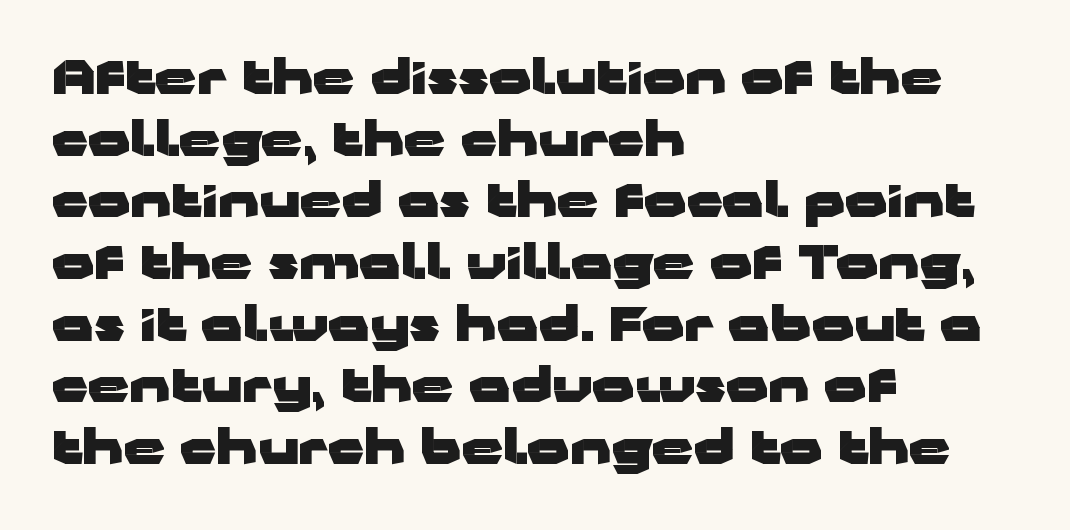
Look at the bottom of the vertical strokes: they stop flat, with no serifs. Do the characters align in a grid? No, the font is proportional. How heavy is the stroke? Heavy — this is a bold. One-word summary of the alignment: left. It's the straight-up-and-down kind of type.
